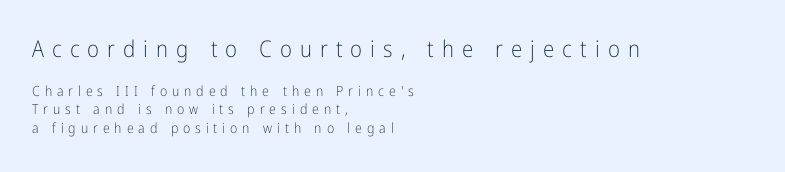
Stroke thickness stays within the range of a standard reading face or lighter. This rendering widens character spacing well past its baseline value. Each line starts at the same left margin while the right side varies. The glyphs are unaccompanied by any horizontal stroke below them. The lettering stays uniformly vertical, giving the passage a roman look. Bigger letters appear in the top chunk; the bottom chunk is reduced.
